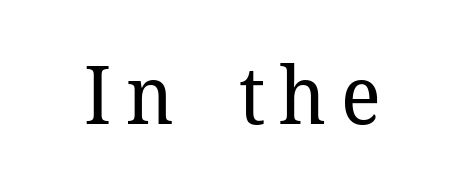
The image shows 80 px regular-weight serif type, upright; set not underlined; low stroke contrast and a medium x-height.
